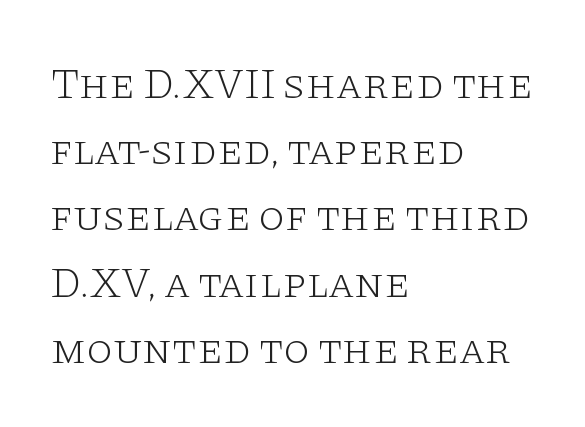
The image shows 43 px light, wide serif type, upright; set left-aligned, normal line spacing (1.54x), normal letter spacing, not underlined; low stroke contrast and a large x-height.
